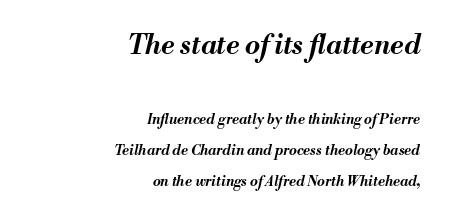
{"italic": "yes", "lean": "right", "slant_degrees": 13, "bold": "yes", "underline": "no", "align": "right", "line_spacing": "loose", "line_spacing_ratio": 2.22, "letter_spacing": "normal", "letter_spacing_em": 0.0, "larger_block": "first", "size_ratio": 1.93, "glyph_px": 27}
